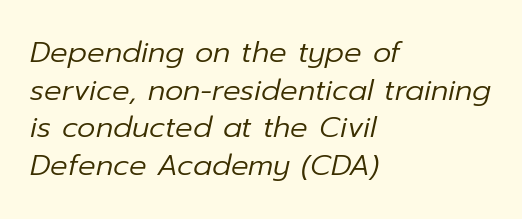
The image shows 29 px regular-weight type, italic (leaning right); set left-aligned, normal line spacing (1.3x), normal letter spacing, not underlined; low stroke contrast and a medium x-height.
